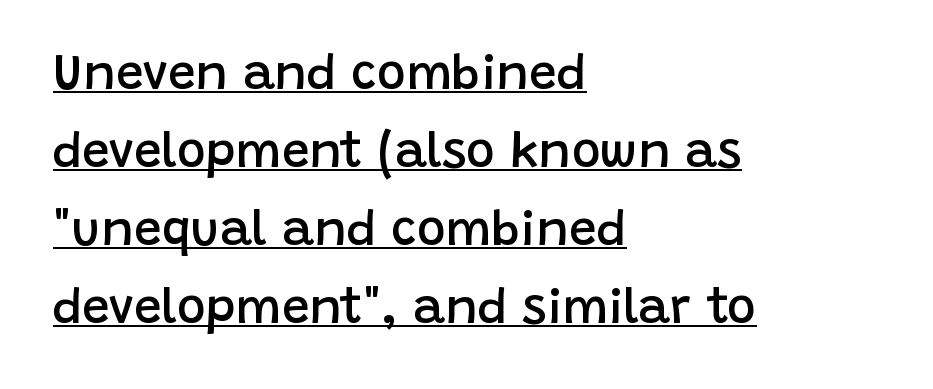
{"serif": "no", "italic": "no", "bold": "semi", "weight": "semibold", "width": "normal", "stroke_contrast": "low", "x_height": "large", "monospaced": "no", "underline": "yes", "align": "left", "line_spacing": "normal", "line_spacing_ratio": 1.59, "letter_spacing": "normal", "letter_spacing_em": 0.0, "glyph_px": 49}
